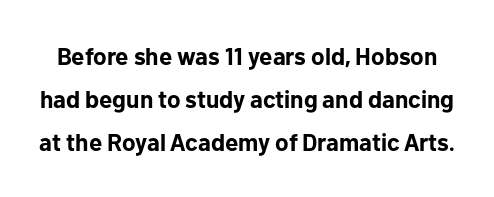
The image shows 24 px bold type, upright; set line spacing 1.8x, normal letter spacing, not underlined.
